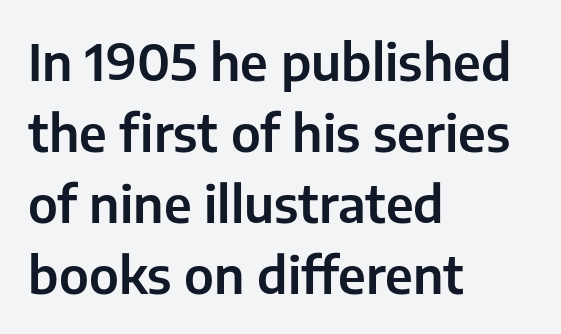
Q: Is the text italic (slanted)? A: No, it is upright.
Q: Is the typeface a serif or a sans-serif typeface? A: Sans-serif.
Q: Is the text underlined? A: No.
Q: How is the paragraph aligned? A: Left-aligned.
Q: Is the spacing between letters normal or unusually wide? A: Normal.
Q: Is the spacing between lines tight, normal or loose? A: Normal.
Q: Width (condensed, normal, or wide)? A: Normal.
Q: Stroke contrast? A: Low.
Q: x-height? A: Medium.
Q: Monospaced? A: No.
